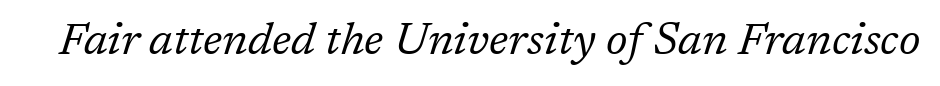
Character widths vary here, with narrow letters taking less room than wide ones. The cut favours lightness, reaching ordinary text weight at its darkest. The characters display serif detailing at their extremities. Inter-character spacing is left at the font's built-in metrics. Tall strokes in this sample are angled rather than plumb.
